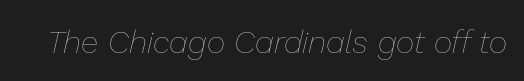
{"italic": "yes", "lean": "right", "slant_degrees": 13, "bold": "no", "weight": "thin", "width": "normal", "stroke_contrast": "low", "x_height": "medium", "monospaced": "no", "underline": "no", "letter_spacing": "normal", "letter_spacing_em": 0.0, "glyph_px": 32}
